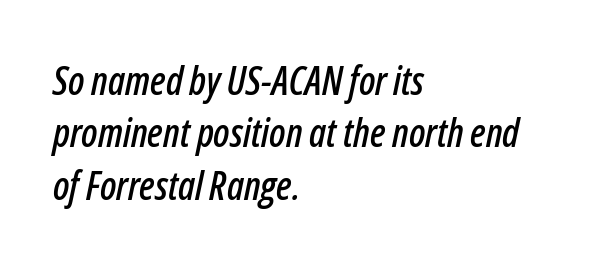
Does extra space separate the letters? No, they use regular spacing. Posture: slanted. These lines stack with their left ends in a neat column. The rendering uses a moderate line-height, typical for paragraphs. Descenders are the only things crossing below the line.
